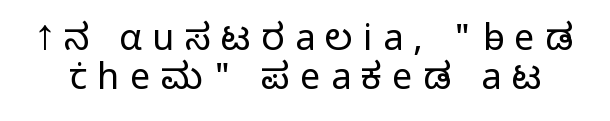
The image shows 36 px light sans-serif type, upright; set tight line spacing (1.09x), unusually wide letter spacing (+0.29 em), not underlined; low stroke contrast and a medium x-height.
